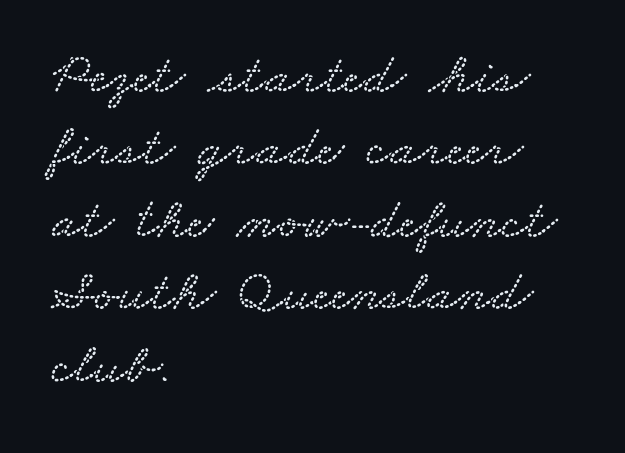
Q: Is the text underlined? A: No.
Q: How is the paragraph aligned? A: Left-aligned.
Q: Is the spacing between letters normal or unusually wide? A: Normal.
Q: Is the spacing between lines tight, normal or loose? A: Normal.
Q: Width (condensed, normal, or wide)? A: Wide.
Q: Stroke contrast? A: Low.
Q: x-height? A: Small.
Q: Monospaced? A: No.
